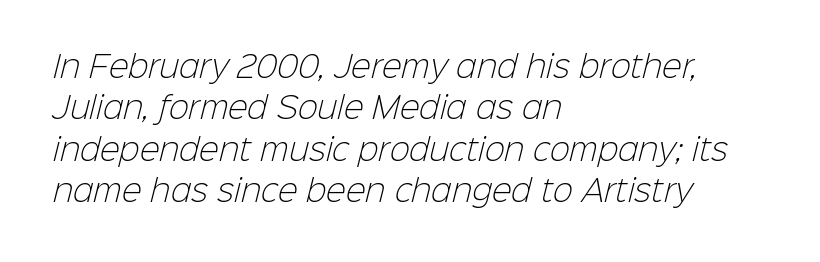
Q: Is the text bold? A: No.
Q: Is the typeface a serif or a sans-serif typeface? A: Sans-serif.
Q: Is the text underlined? A: No.
Q: How is the paragraph aligned? A: Left-aligned.
Q: Is the spacing between letters normal or unusually wide? A: Normal.
Q: Is the spacing between lines tight, normal or loose? A: Normal.
Q: Width (condensed, normal, or wide)? A: Normal.
Q: Stroke contrast? A: Low.
Q: x-height? A: Medium.
Q: Monospaced? A: No.
